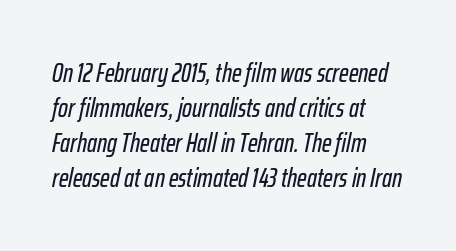
Q: Is the text italic (slanted)? A: Yes, it leans right by about 12 degrees.
Q: Is the text underlined? A: No.
Q: How is the paragraph aligned? A: Left-aligned.
Q: Is the spacing between letters normal or unusually wide? A: Normal.
Q: Is the spacing between lines tight, normal or loose? A: Normal.
